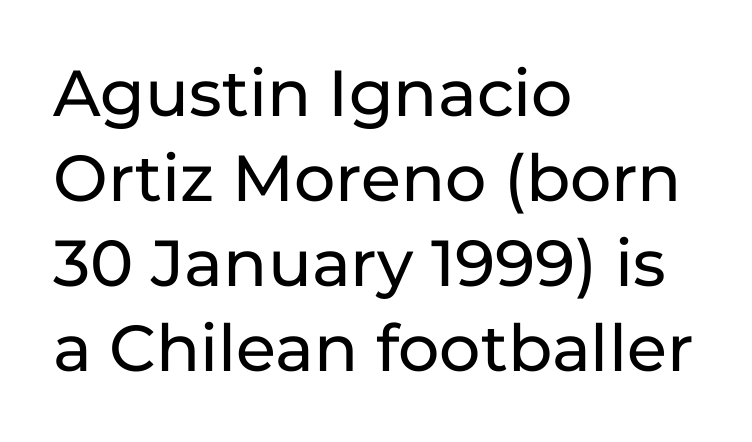
Does the copy run flush right? No — it runs flush left. The string is rendered with underlining switched off. One glance says typical: line gaps are just what's usual. Proportional: the letters do not fall into vertical columns. Standard letterfit; no display-style spreading of the glyphs.
